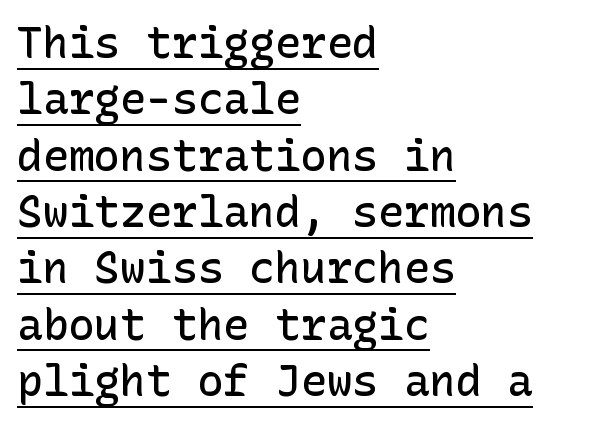
Q: Is the text bold? A: Semi-bold.
Q: Is the text italic (slanted)? A: No, it is upright.
Q: Is the typeface a serif or a sans-serif typeface? A: Sans-serif.
Q: Is the text underlined? A: Yes.
Q: How is the paragraph aligned? A: Left-aligned.
Q: Is the spacing between letters normal or unusually wide? A: Normal.
Q: Is the spacing between lines tight, normal or loose? A: Normal.
Q: Width (condensed, normal, or wide)? A: Normal.
Q: Stroke contrast? A: Low.
Q: x-height? A: Medium.
